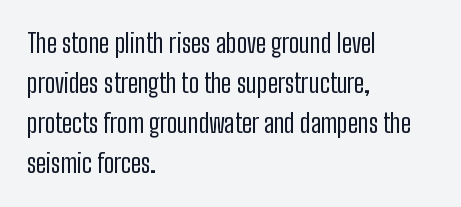
Descender tails drop into unmarked territory. Stroke mass is kept to a normal reading level or below. Default kerning and tracking; the words read as compact shapes. Teacher's note: observe the even left margin — that is flush-left alignment.
